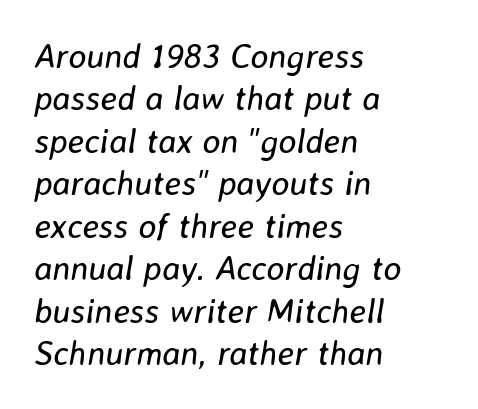
The image shows 34 px regular-weight type, italic (leaning right); set left-aligned, normal line spacing (1.25x), normal letter spacing, not underlined; low stroke contrast and a medium x-height.
